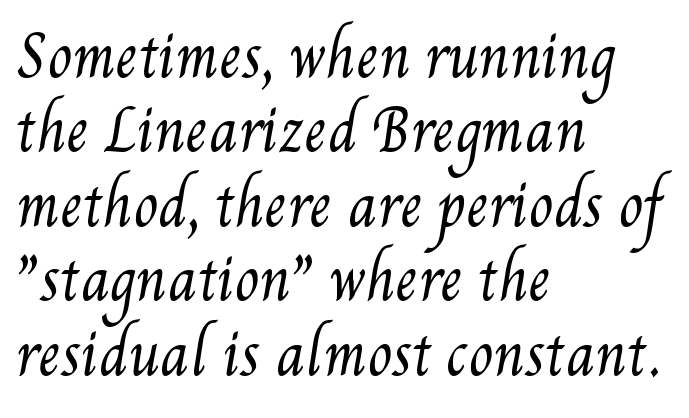
Q: Is the text bold? A: No.
Q: Is the text underlined? A: No.
Q: How is the paragraph aligned? A: Left-aligned.
Q: Is the spacing between letters normal or unusually wide? A: Normal.
Q: Is the spacing between lines tight, normal or loose? A: Normal.
Q: Width (condensed, normal, or wide)? A: Condensed.
Q: Stroke contrast? A: Medium.
Q: x-height? A: Small.
Q: Monospaced? A: No.
